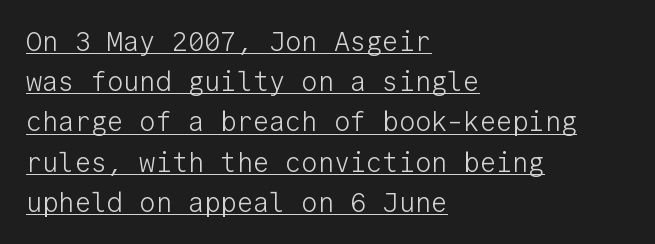
Q: Is the text bold? A: No.
Q: Is the text italic (slanted)? A: No, it is upright.
Q: Is the text underlined? A: Yes.
Q: How is the paragraph aligned? A: Left-aligned.
Q: Is the spacing between letters normal or unusually wide? A: Normal.
Q: Is the spacing between lines tight, normal or loose? A: Normal.
